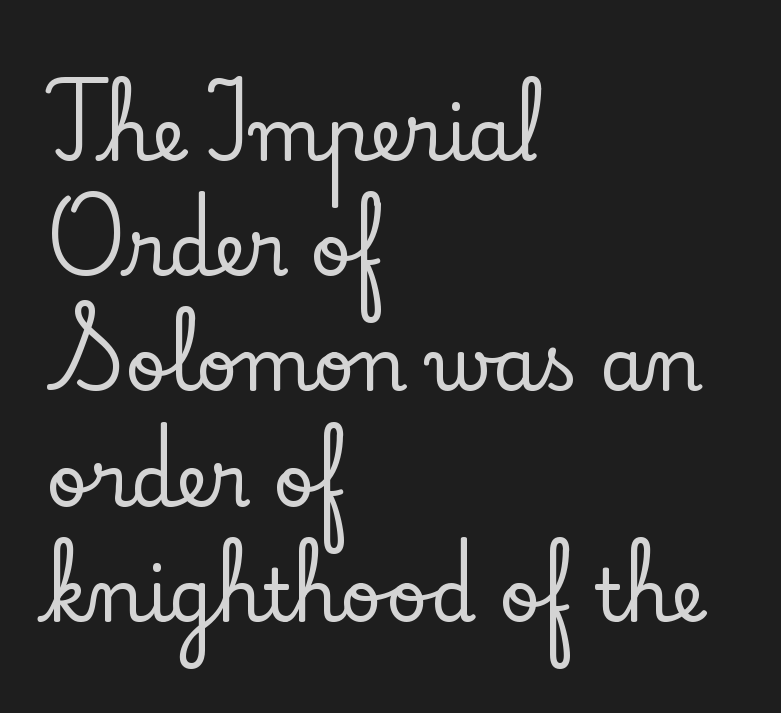
{"serif": "yes", "italic": "no", "width": "normal", "stroke_contrast": "low", "x_height": "small", "monospaced": "no", "underline": "no", "align": "left", "line_spacing": "normal", "line_spacing_ratio": 1.6, "letter_spacing": "normal", "letter_spacing_em": 0.0, "glyph_px": 72}
